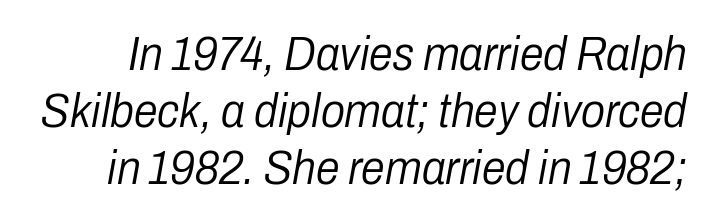
Q: Is the text bold? A: No.
Q: Is the text italic (slanted)? A: Yes, it leans right by about 10 degrees.
Q: Is the text underlined? A: No.
Q: Is the spacing between letters normal or unusually wide? A: Normal.
Q: Width (condensed, normal, or wide)? A: Condensed.
Q: Stroke contrast? A: Low.
Q: x-height? A: Medium.
Q: Monospaced? A: No.
